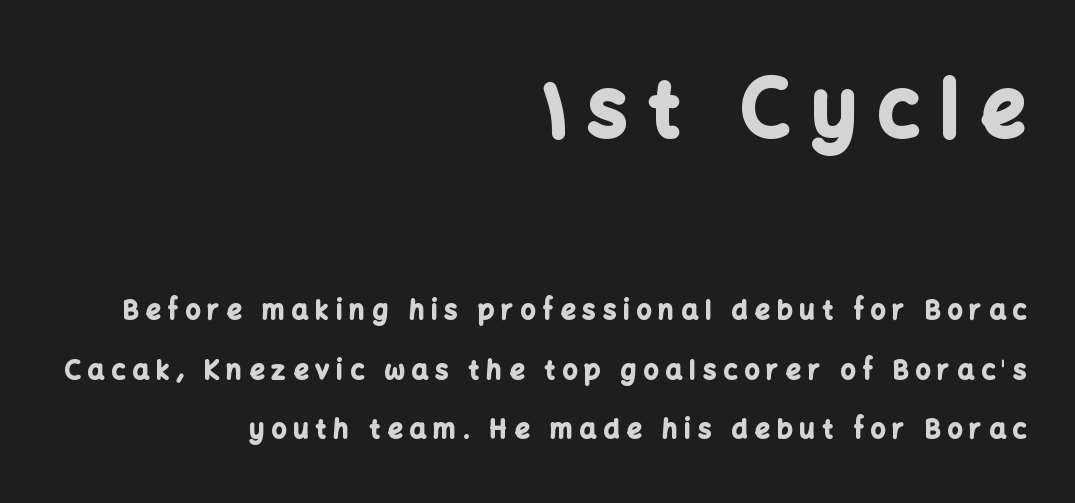
The rendering shows plain stroke endings on the letterforms — a sans-serif design. Does the copy run flush right? Yes — the right margin is perfectly even. The line-height multiplier appears high, well above default. Each row of text sits above clean, open space. Strokes here are thick enough to call this a true bold.
